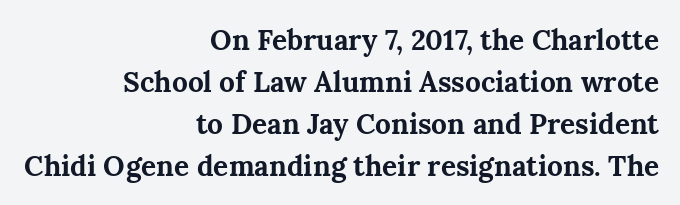
{"serif": "yes", "italic": "no", "bold": "yes", "weight": "bold", "width": "normal", "stroke_contrast": "medium", "x_height": "medium", "monospaced": "no", "underline": "no", "align": "right", "line_spacing": "normal", "line_spacing_ratio": 1.5, "letter_spacing": "normal", "letter_spacing_em": 0.0, "glyph_px": 28}
